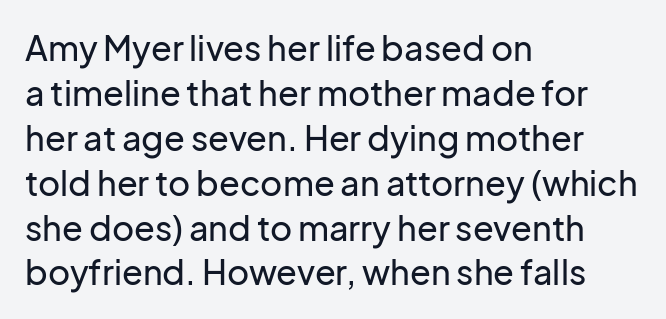
Examine the stroke ends and you'll find no serifs. Reading down the block, your eye returns to a fixed left position each line. A bare baseline throughout the passage. This is roman type, the default non-slanted kind.
